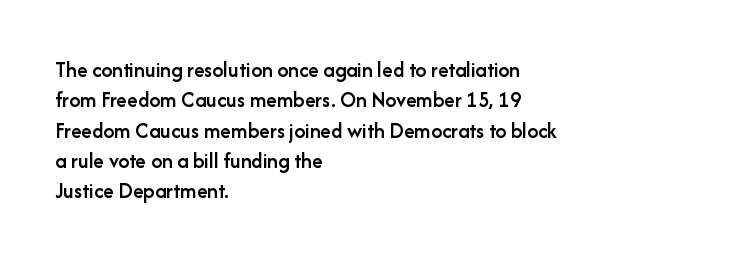
The lines sit at an ordinary, default distance from one another. Letter spacing: default. Check under the words: just untouched page. In terms of weight, the rendering is demibold, just under bold. Short and long lines alike share a common starting point at left. Quick note: not italic, upright.
